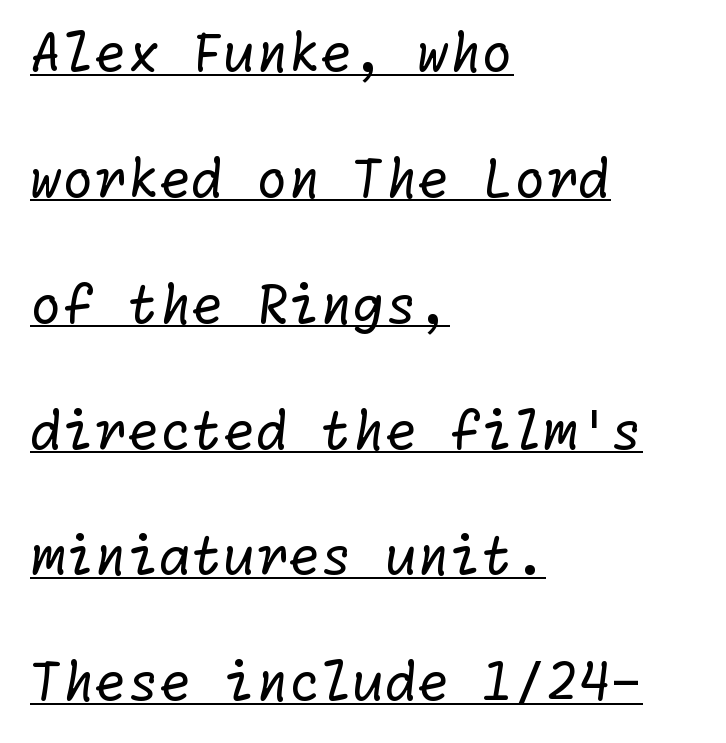
Q: Is the text bold? A: No.
Q: Is the typeface a serif or a sans-serif typeface? A: Sans-serif.
Q: Is the text underlined? A: Yes.
Q: How is the paragraph aligned? A: Left-aligned.
Q: Is the spacing between letters normal or unusually wide? A: Normal.
Q: Is the spacing between lines tight, normal or loose? A: Loose.
Q: Width (condensed, normal, or wide)? A: Normal.
Q: Stroke contrast? A: Low.
Q: x-height? A: Medium.
